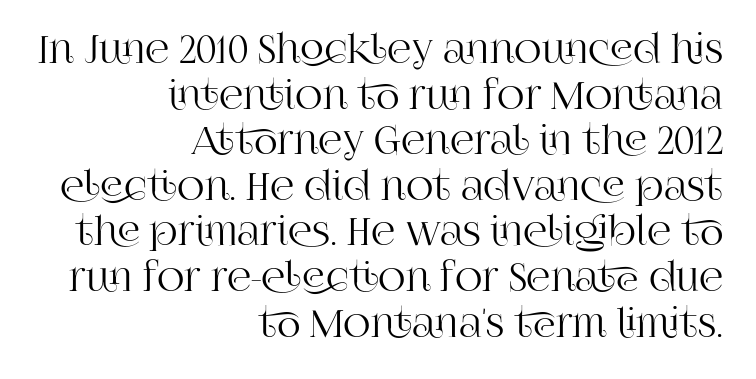
Q: Is the text italic (slanted)? A: No, it is upright.
Q: Is the typeface a serif or a sans-serif typeface? A: Serif.
Q: Is the text underlined? A: No.
Q: How is the paragraph aligned? A: Right-aligned.
Q: Is the spacing between letters normal or unusually wide? A: Normal.
Q: Width (condensed, normal, or wide)? A: Normal.
Q: Stroke contrast? A: High.
Q: x-height? A: Large.
Q: Monospaced? A: No.
